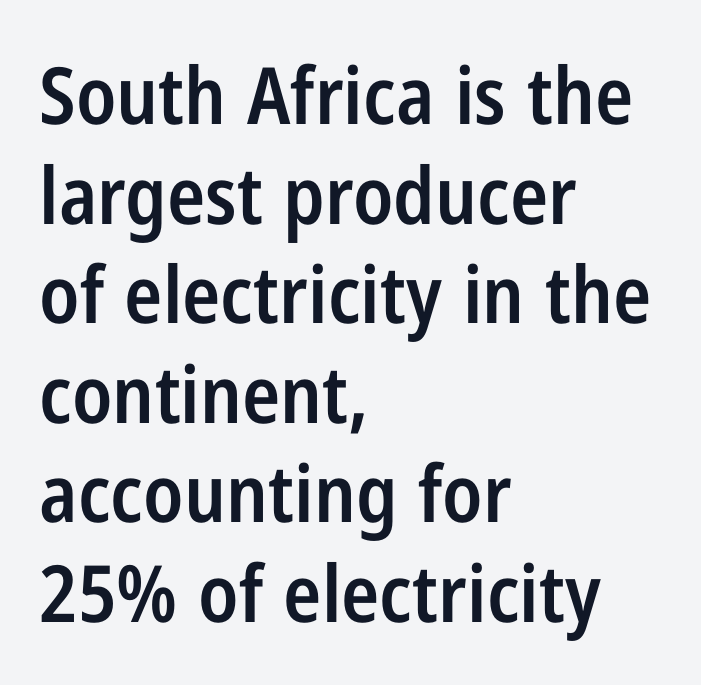
Q: Is the text bold? A: Semi-bold.
Q: Is the text italic (slanted)? A: No, it is upright.
Q: Is the typeface a serif or a sans-serif typeface? A: Sans-serif.
Q: Is the text underlined? A: No.
Q: How is the paragraph aligned? A: Left-aligned.
Q: Is the spacing between letters normal or unusually wide? A: Normal.
Q: Is the spacing between lines tight, normal or loose? A: Normal.
Q: Width (condensed, normal, or wide)? A: Condensed.
Q: Stroke contrast? A: Low.
Q: x-height? A: Medium.
Q: Monospaced? A: No.
